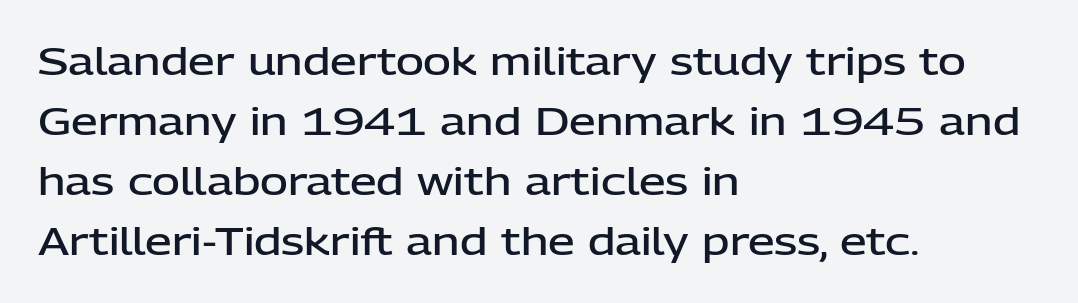
The image shows 38 px semibold sans-serif type, upright; set left-aligned, normal line spacing (1.58x), normal letter spacing, not underlined; low stroke contrast and a medium x-height.
